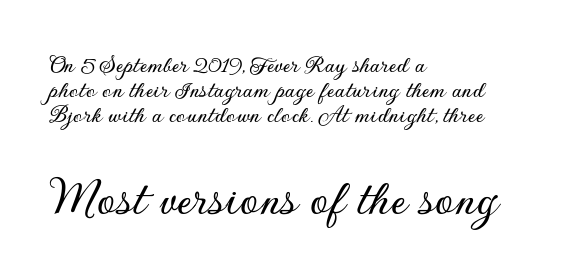
{"serif": "no", "width": "normal", "stroke_contrast": "low", "x_height": "small", "monospaced": "no", "underline": "no", "align": "left", "line_spacing": "tight", "line_spacing_ratio": 0.96, "letter_spacing": "normal", "letter_spacing_em": 0.0, "larger_block": "second", "size_ratio": 2.04, "glyph_px": 53}
